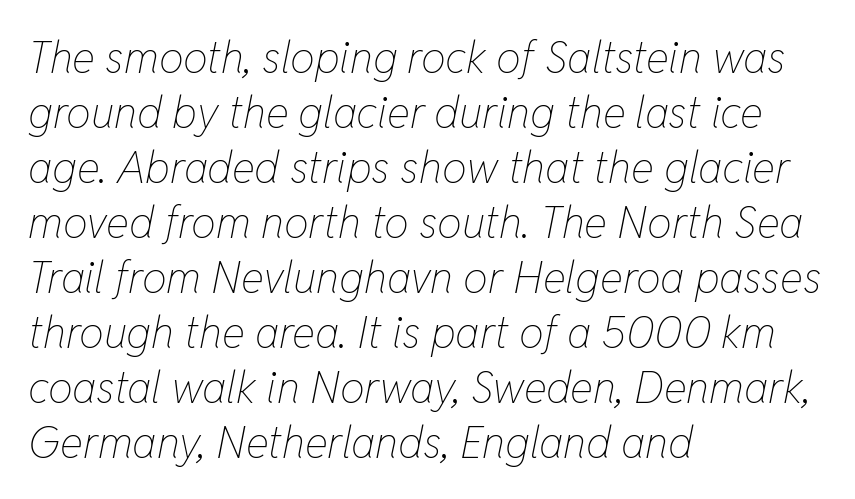
The image shows 44 px thin, condensed type, italic (leaning right); set left-aligned, normal line spacing (1.25x), normal letter spacing, not underlined; low stroke contrast and a medium x-height.
